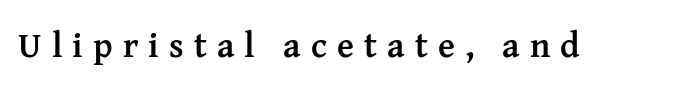
{"serif": "yes", "italic": "no", "bold": "yes", "weight": "semibold", "width": "normal", "stroke_contrast": "medium", "x_height": "medium", "monospaced": "no", "underline": "no", "letter_spacing": "wide", "letter_spacing_em": 0.29, "glyph_px": 35}
